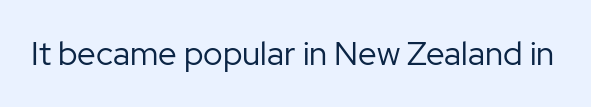
{"serif": "no", "italic": "no", "bold": "no", "weight": "regular", "width": "normal", "stroke_contrast": "low", "x_height": "medium", "monospaced": "no", "underline": "no", "letter_spacing": "normal", "letter_spacing_em": 0.0, "glyph_px": 33}
